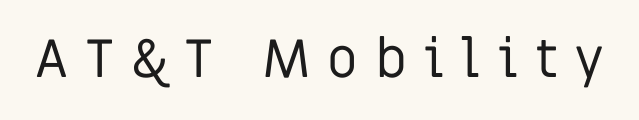
Q: Is the text bold? A: No.
Q: Is the text italic (slanted)? A: No, it is upright.
Q: Is the typeface a serif or a sans-serif typeface? A: Sans-serif.
Q: Is the text underlined? A: No.
Q: Is the spacing between letters normal or unusually wide? A: Unusually wide.
Q: Width (condensed, normal, or wide)? A: Normal.
Q: Stroke contrast? A: Low.
Q: x-height? A: Large.
Q: Monospaced? A: No.
